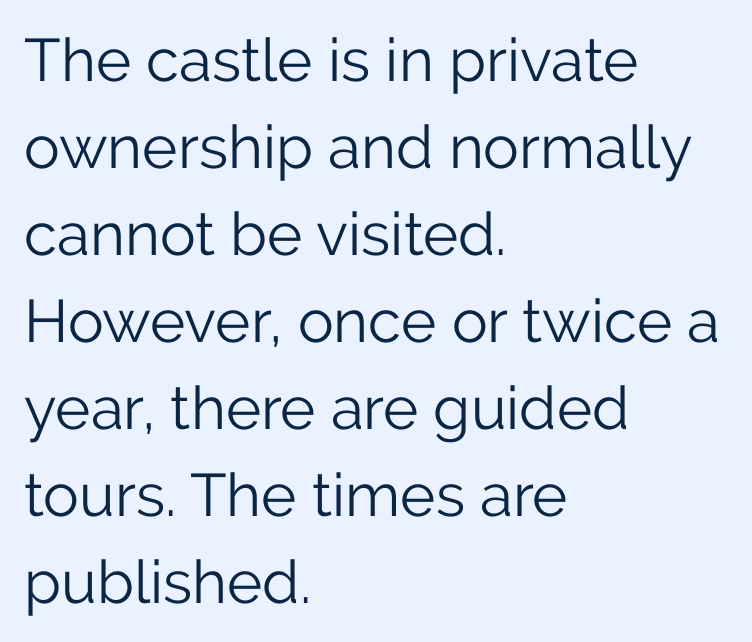
Observe the absence of serifs on each vertical stroke in this sample. Spacing verdict: proportional, widths tailored to each character. The typesetting does not lean heavy: it is not bold. The type sits square on the baseline with zero lean.
